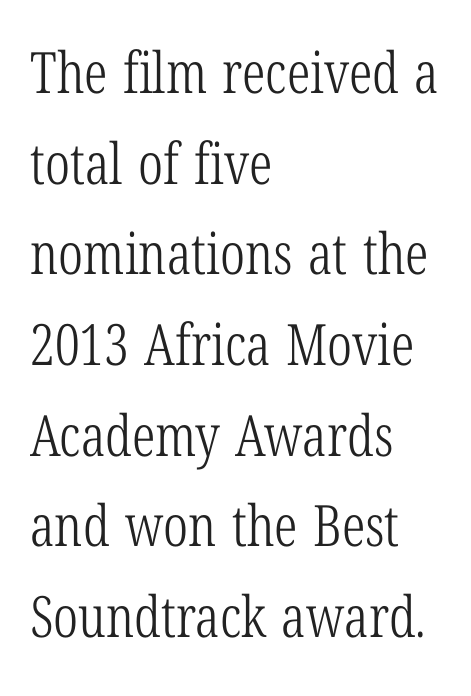
{"serif": "yes", "italic": "no", "bold": "no", "weight": "light", "width": "condensed", "stroke_contrast": "low", "x_height": "medium", "monospaced": "no", "underline": "no", "align": "left", "line_spacing": "normal", "line_spacing_ratio": 1.59, "letter_spacing": "normal", "letter_spacing_em": 0.0, "glyph_px": 57}
